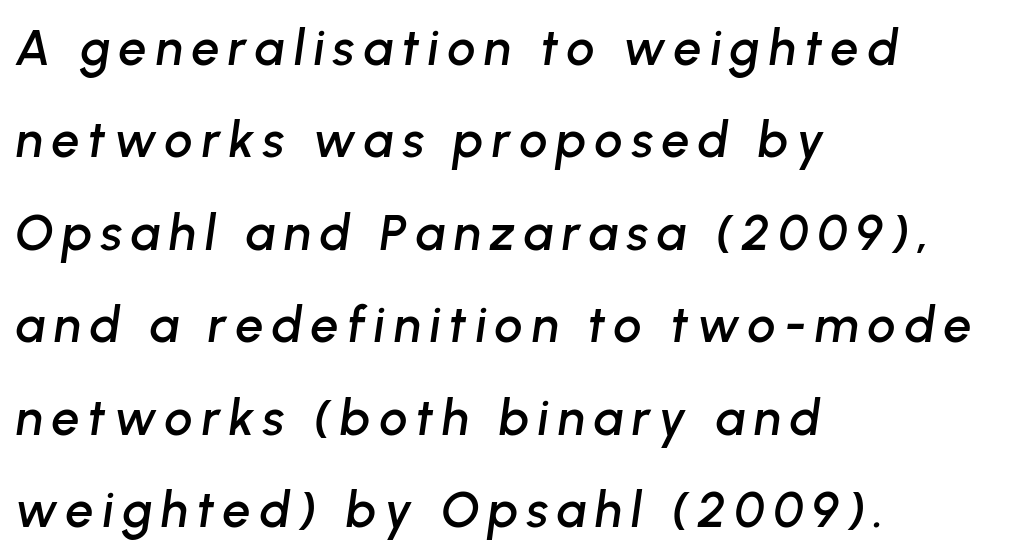
Italic: yes, the glyphs are oblique. Note the varied advance widths — an 'i' is clearly narrower than an 'm'. Any mark beneath the type? The region is blank. The rag falls on the right side of this text block.
